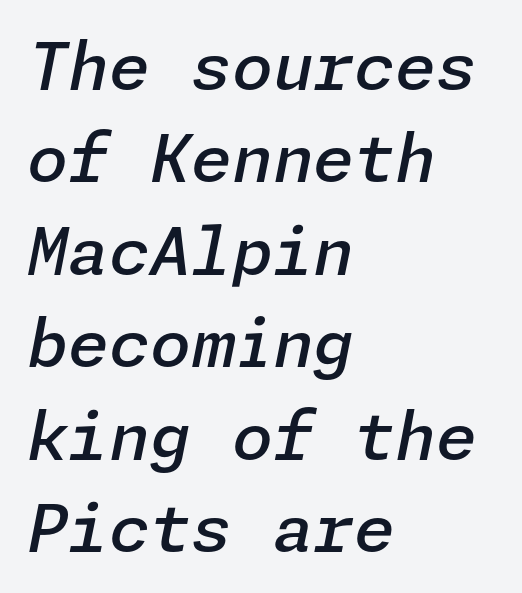
{"italic": "yes", "lean": "right", "slant_degrees": 11, "bold": "semi", "weight": "semibold", "width": "normal", "stroke_contrast": "low", "x_height": "medium", "underline": "no", "align": "left", "line_spacing": "normal", "line_spacing_ratio": 1.4, "letter_spacing": "normal", "letter_spacing_em": 0.0, "glyph_px": 66}
